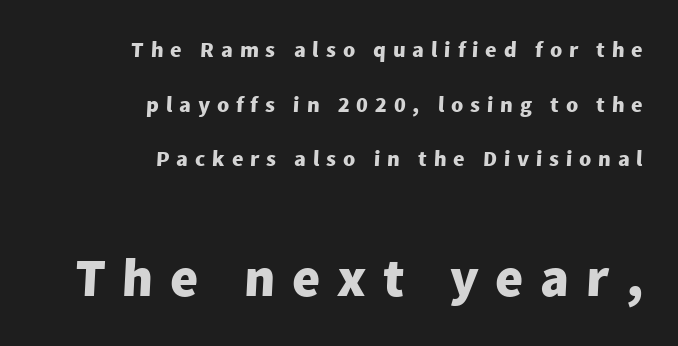
Inter-character spacing is expanded well beyond the font's built-in metrics. Descenders are the only things crossing below the line. The passage shown is typed in a proportional face where columns would drift. These lines are set flush right with a ragged left edge.
